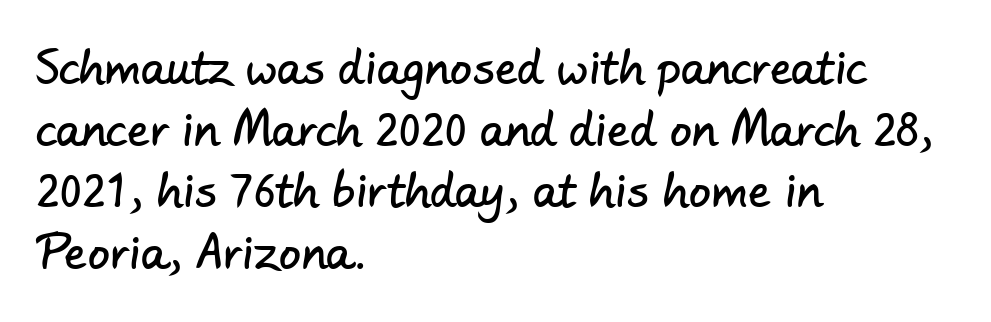
Q: Is the typeface a serif or a sans-serif typeface? A: Sans-serif.
Q: Is the text underlined? A: No.
Q: How is the paragraph aligned? A: Left-aligned.
Q: Is the spacing between letters normal or unusually wide? A: Normal.
Q: Is the spacing between lines tight, normal or loose? A: Normal.
Q: Width (condensed, normal, or wide)? A: Normal.
Q: Stroke contrast? A: Low.
Q: x-height? A: Small.
Q: Monospaced? A: No.
